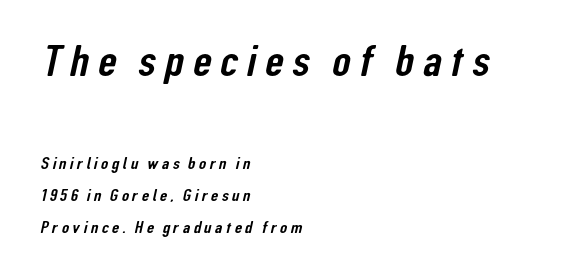
Caption: upper text group enlarged, lower text group reduced. This rendering employs a face without finishing strokes, i.e., a sans-serif. Which margin do the lines hug? The left one — the right edge is uneven. Character widths vary here, with narrow letters taking less room than wide ones.
